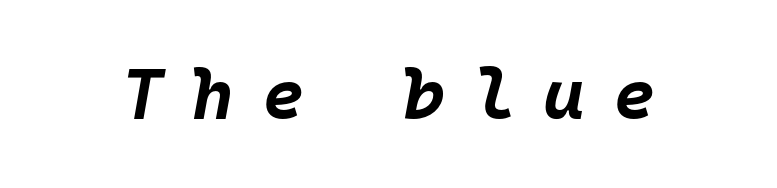
The image shows 72 px bold type, italic (leaning right), monospaced; set unusually wide letter spacing (+0.39 em), not underlined; low stroke contrast and a large x-height.
